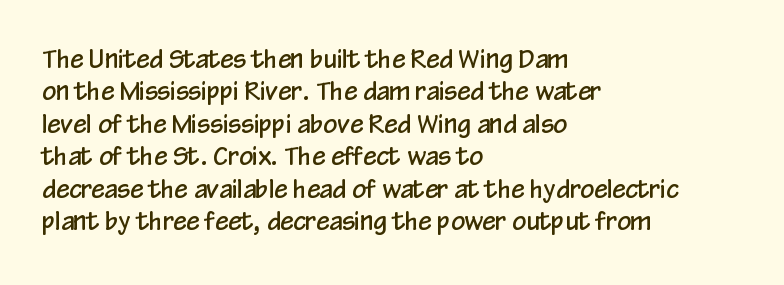
Q: Is the text italic (slanted)? A: No, it is upright.
Q: Is the text underlined? A: No.
Q: How is the paragraph aligned? A: Left-aligned.
Q: Is the spacing between letters normal or unusually wide? A: Normal.
Q: Is the spacing between lines tight, normal or loose? A: Normal.
